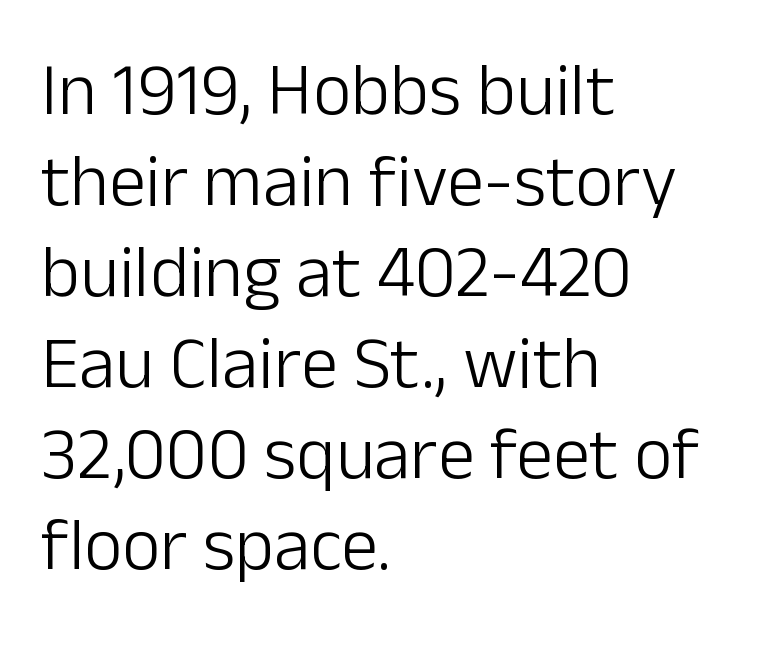
Q: Is the text bold? A: No.
Q: Is the text italic (slanted)? A: No, it is upright.
Q: Is the typeface a serif or a sans-serif typeface? A: Sans-serif.
Q: Is the text underlined? A: No.
Q: How is the paragraph aligned? A: Left-aligned.
Q: Is the spacing between letters normal or unusually wide? A: Normal.
Q: Width (condensed, normal, or wide)? A: Normal.
Q: Stroke contrast? A: Low.
Q: x-height? A: Medium.
Q: Monospaced? A: No.
